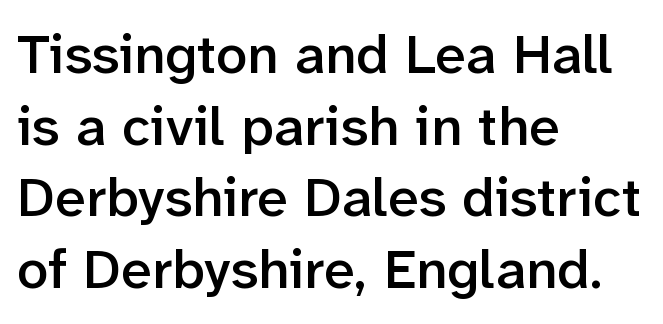
The image shows 56 px semibold sans-serif type, upright; set left-aligned, normal line spacing (1.28x), normal letter spacing, not underlined; low stroke contrast and a medium x-height.
